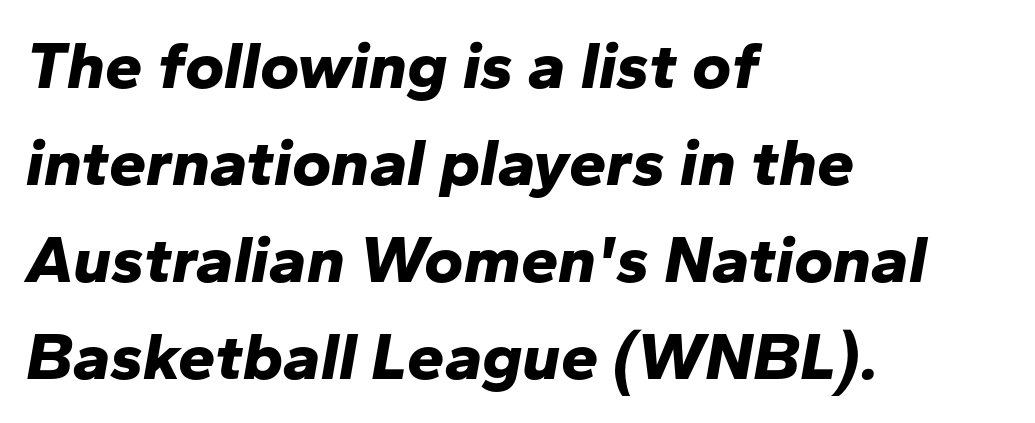
The image shows 67 px bold type, italic (leaning right); set left-aligned, normal line spacing (1.45x), normal letter spacing, not underlined; low stroke contrast and a medium x-height.
